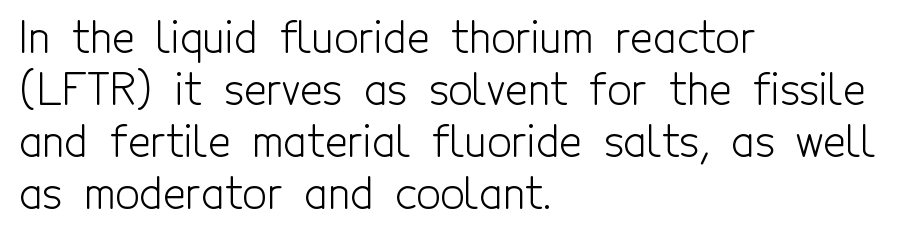
The image shows 43 px light, condensed sans-serif type, upright; set left-aligned, line spacing 1.21x, normal letter spacing, not underlined; a medium x-height.
